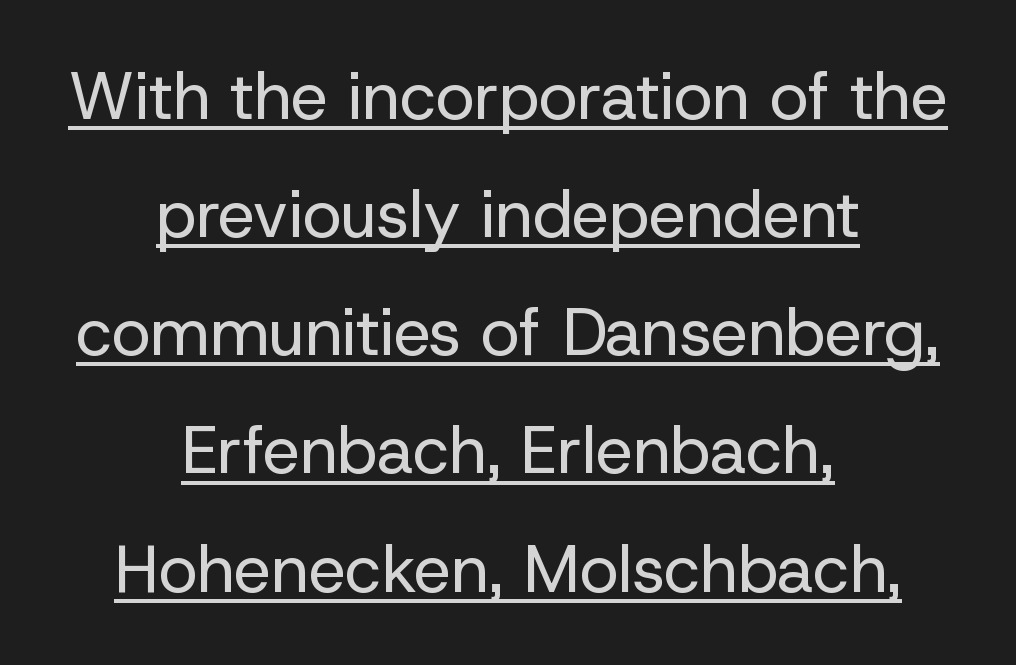
The image shows 66 px regular-weight sans-serif type, upright; set centered, line spacing 1.79x, normal letter spacing, underlined; low stroke contrast and a medium x-height.
